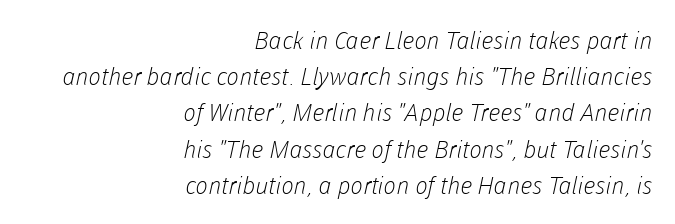
Q: Is the text bold? A: No.
Q: Is the text underlined? A: No.
Q: How is the paragraph aligned? A: Right-aligned.
Q: Is the spacing between letters normal or unusually wide? A: Normal.
Q: Is the spacing between lines tight, normal or loose? A: Normal.
